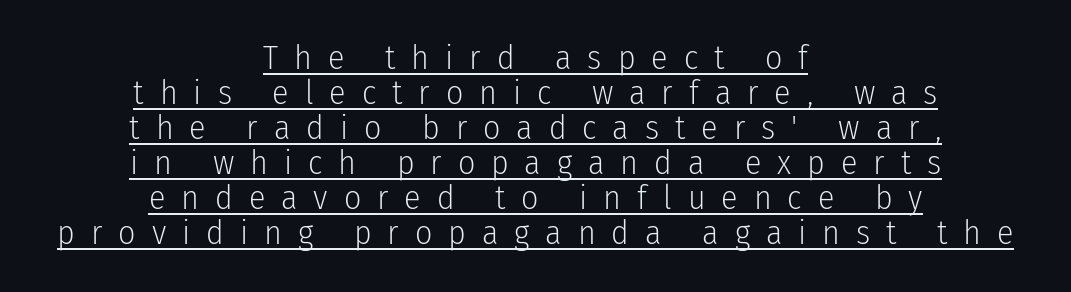
The image shows 34 px light, condensed sans-serif type, upright; set centered, tight line spacing (1.03x), unusually wide letter spacing (+0.47 em), underlined; low stroke contrast and a medium x-height.
